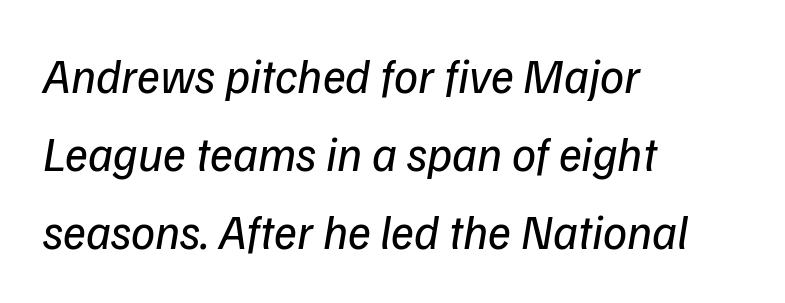
{"italic": "yes", "lean": "right", "slant_degrees": 9, "bold": "no", "weight": "regular", "width": "normal", "stroke_contrast": "low", "x_height": "medium", "monospaced": "no", "underline": "no", "align": "left", "line_spacing": "normal", "line_spacing_ratio": 1.62, "letter_spacing": "normal", "letter_spacing_em": 0.0, "glyph_px": 48}
